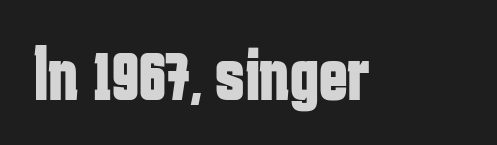
{"serif": "no", "italic": "no", "bold": "yes", "weight": "bold", "width": "condensed", "stroke_contrast": "low", "x_height": "medium", "monospaced": "no", "underline": "no", "letter_spacing": "normal", "letter_spacing_em": 0.0, "glyph_px": 77}
